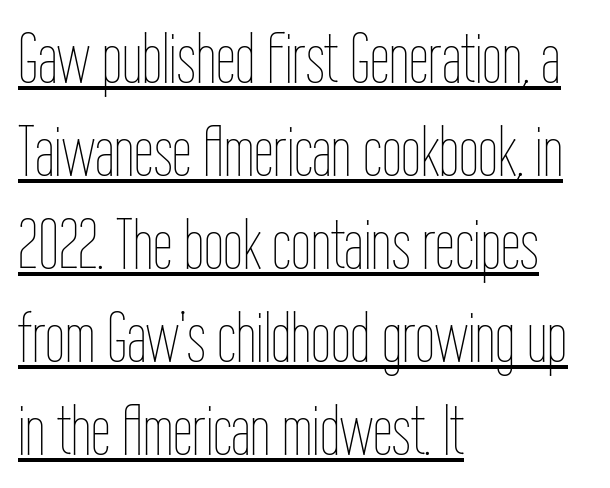
Underlining? Definitely there. Characters remain perfectly vertical along every line. Stems and bowls with no extra thickness — not bold. Normally led — the rows are evenly, conventionally spaced. The gaps between neighbouring characters are ordinary and unremarkable. Spacing verdict: proportional, widths tailored to each character.
